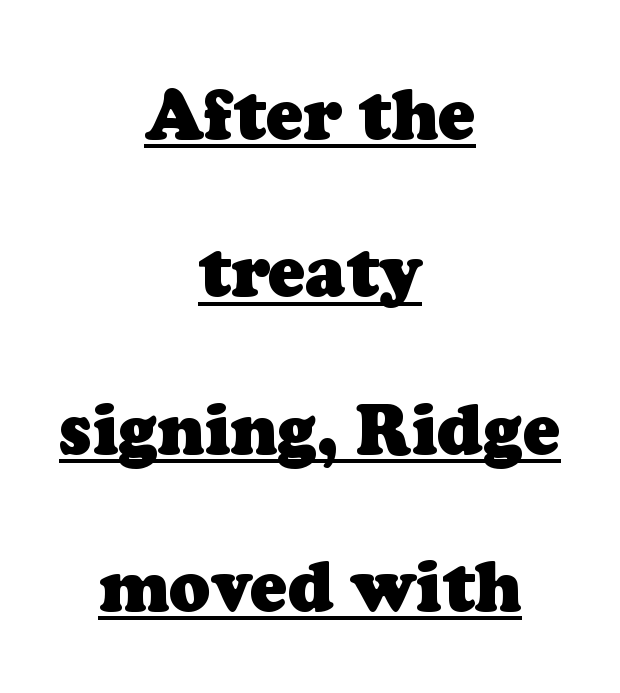
The image shows 69 px heavy serif type; set centered, loose line spacing (2.28x), normal letter spacing, underlined; low stroke contrast and a medium x-height.
